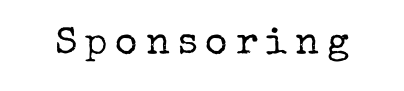
{"serif": "yes", "italic": "no", "bold": "no", "weight": "regular", "width": "normal", "stroke_contrast": "low", "x_height": "medium", "monospaced": "no", "underline": "no", "letter_spacing": "wide", "letter_spacing_em": 0.21, "glyph_px": 38}
